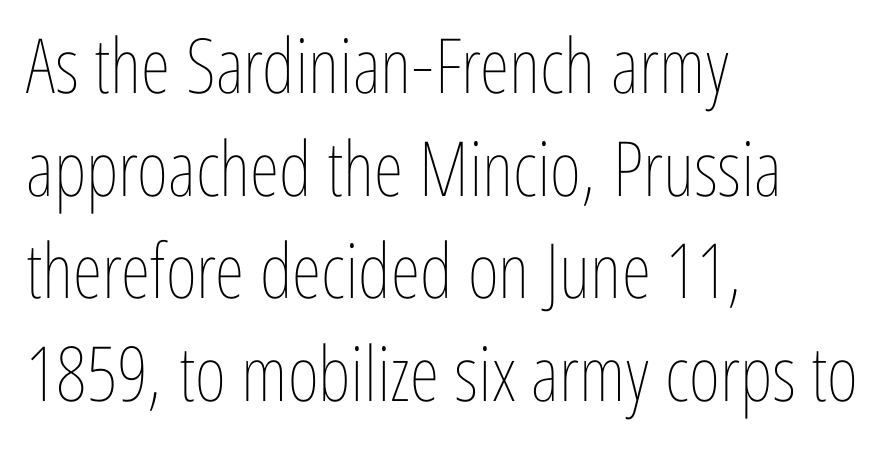
The image shows 76 px thin, condensed type, upright; set left-aligned, normal line spacing (1.35x), normal letter spacing, not underlined; low stroke contrast and a medium x-height.
